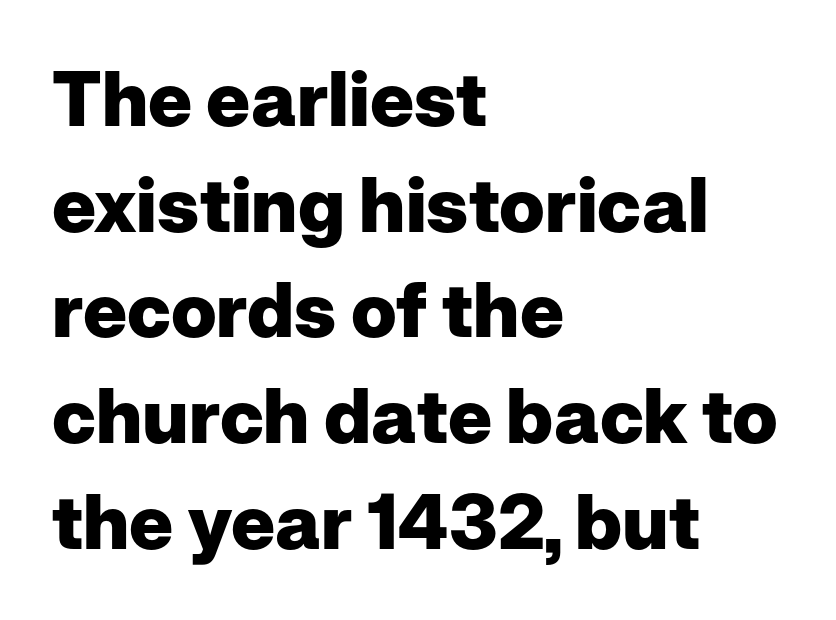
Q: Is the text bold? A: Yes.
Q: Is the text italic (slanted)? A: No, it is upright.
Q: Is the typeface a serif or a sans-serif typeface? A: Sans-serif.
Q: Is the text underlined? A: No.
Q: How is the paragraph aligned? A: Left-aligned.
Q: Is the spacing between letters normal or unusually wide? A: Normal.
Q: Is the spacing between lines tight, normal or loose? A: Normal.
Q: Width (condensed, normal, or wide)? A: Normal.
Q: Stroke contrast? A: Low.
Q: x-height? A: Medium.
Q: Monospaced? A: No.
